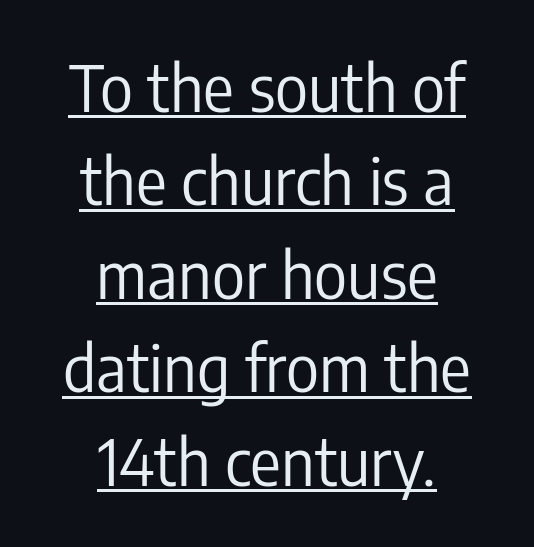
The image shows 64 px regular-weight, condensed sans-serif type, upright; set centered, normal line spacing (1.46x), normal letter spacing, underlined; low stroke contrast and a medium x-height.
